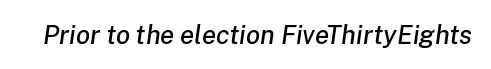
Q: Is the text italic (slanted)? A: Yes, it leans right by about 8 degrees.
Q: Is the text underlined? A: No.
Q: Is the spacing between letters normal or unusually wide? A: Normal.
